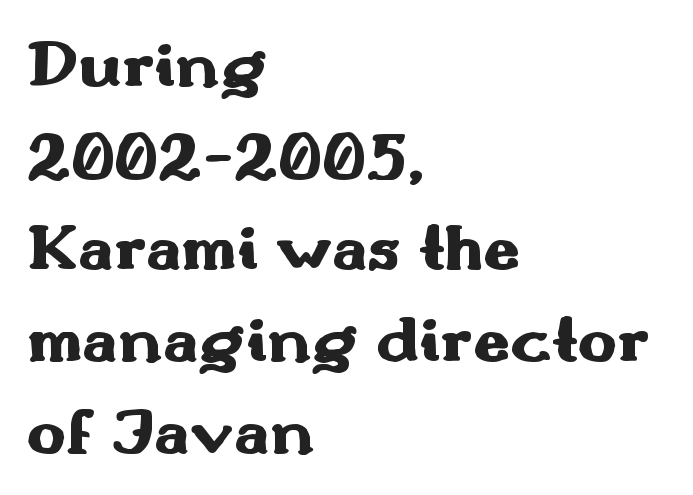
The lines are quadded left. Every letter is thick-stroked: bold, no question. The glyphs in this specimen are sans serif. Varying glyph widths throughout — classic text-font behaviour. Each row of text sits above clean, open space. Regarding leading, the lines here are spaced in the standard way.
